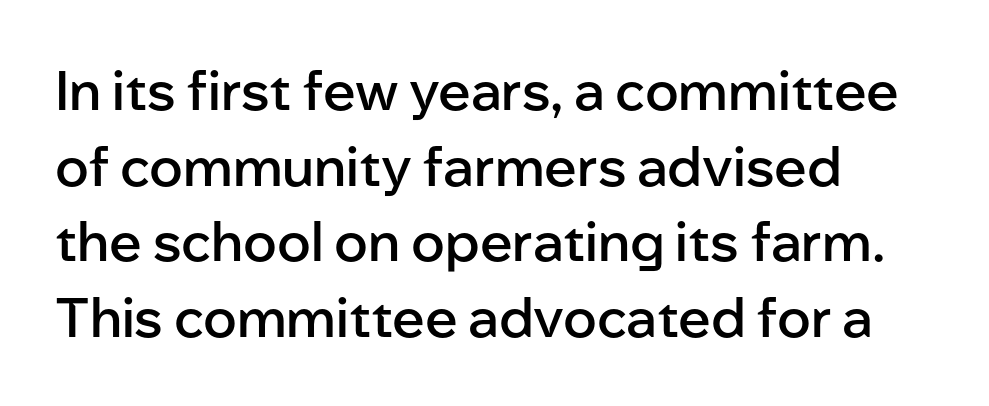
Each glyph is drawn with semibold strokes, heavier than normal yet not fully bold. This rendering features lettering with no underline. The passage shown is typed in a proportional face where columns would drift. The paragraph shown leans on its left margin. A typesetter would label this face a sans.
